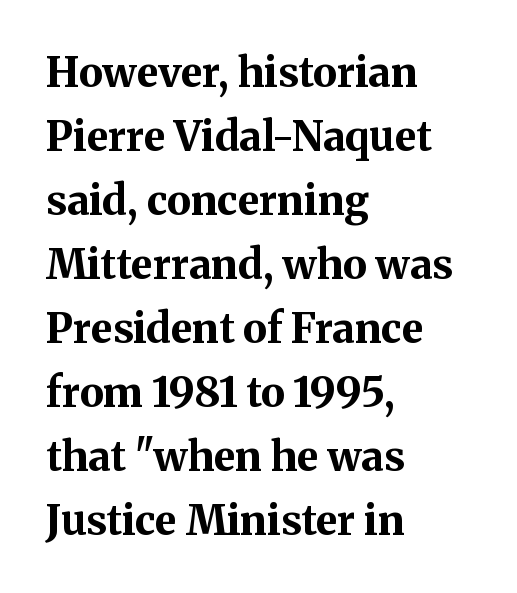
Line starts are locked; line ends wander. The strip under each line holds only bare page. A dark, heavy texture on the line: the type is bold. Think of a printed novel: that variable character pitch is what you see here.
